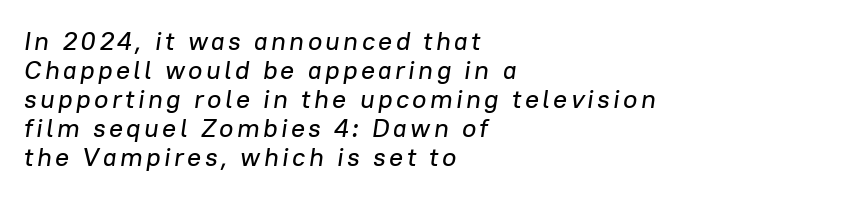
Reading down the block, your eye returns to a fixed left position each line. The strip under each line holds only bare page. Is there much room between lines? No — they nearly touch. The font's italic variant was chosen for this text.
